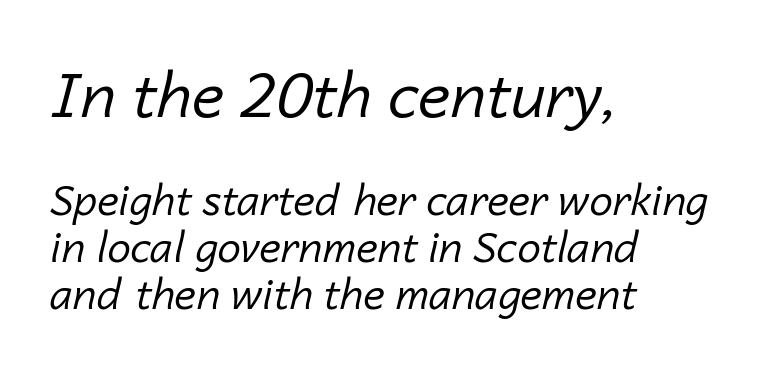
Each row of text sits above clean, open space. Slanted lettering throughout. Nothing heavy about these letters — not bold at all. Does the bottom block carry the larger type? No, the top block does. In terms of leading, this rendering errs on the cramped side.
